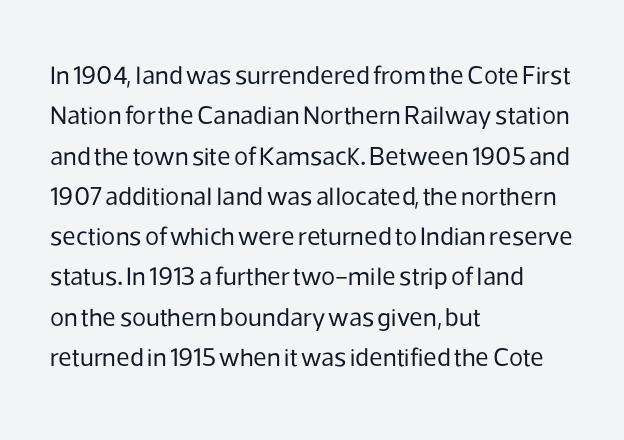
Check the space under the baseline: it is left empty. The type sits square on the baseline with zero lean. Line spacing here is normal. Casual observation: everything's shoved over to the left. Honestly, the letter spacing is just normal — you wouldn't notice it.
